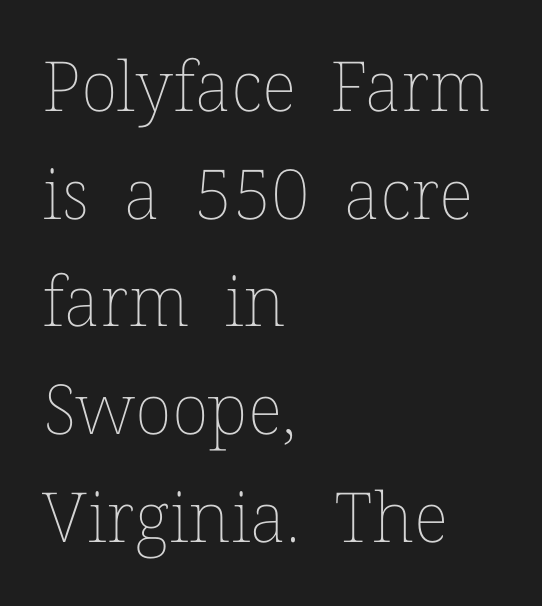
The foot of each line stays bare and open. Caption: face not bold, strokes unweighted. Do the characters align in a grid? No, the font is proportional. These lines are set flush left with a ragged right edge. Normally led — the rows are evenly, conventionally spaced.
